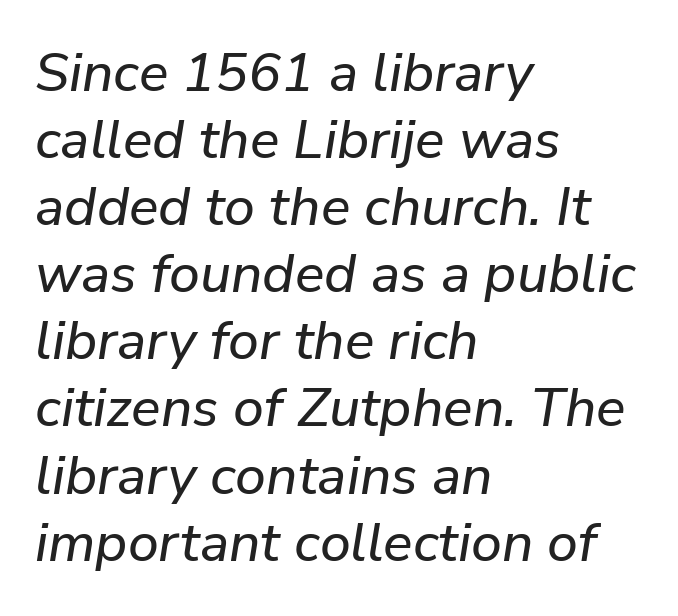
This sample has the flowing, uneven cadence of proportional lettering. Underlining? Definitely not there. These lines stack with their left ends in a neat column. This sample uses an oblique cut, with every glyph tilted off the vertical. Default kerning and tracking; the words read as compact shapes.
